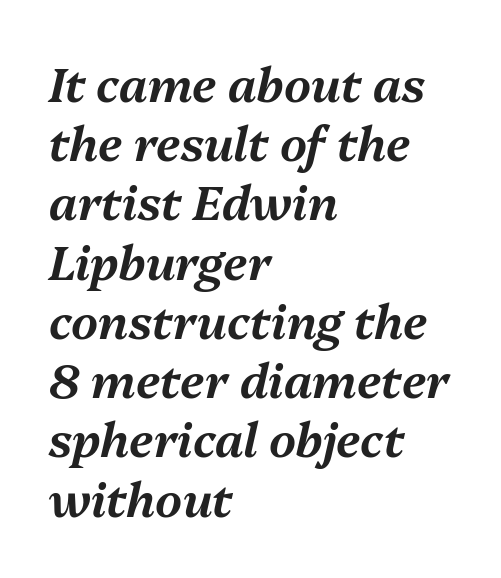
Q: Is the text italic (slanted)? A: Yes, it leans right by about 13 degrees.
Q: Is the text underlined? A: No.
Q: How is the paragraph aligned? A: Left-aligned.
Q: Is the spacing between letters normal or unusually wide? A: Normal.
Q: Is the spacing between lines tight, normal or loose? A: Normal.
Q: Width (condensed, normal, or wide)? A: Normal.
Q: Stroke contrast? A: Medium.
Q: x-height? A: Medium.
Q: Monospaced? A: No.
